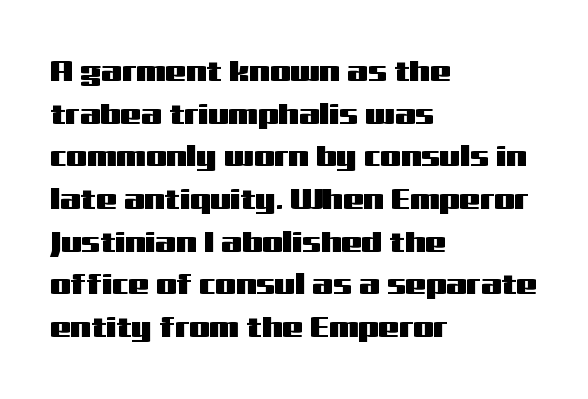
Q: Is the text italic (slanted)? A: No, it is upright.
Q: Is the typeface a serif or a sans-serif typeface? A: Sans-serif.
Q: Is the text underlined? A: No.
Q: How is the paragraph aligned? A: Left-aligned.
Q: Is the spacing between letters normal or unusually wide? A: Normal.
Q: Is the spacing between lines tight, normal or loose? A: Normal.
Q: Width (condensed, normal, or wide)? A: Wide.
Q: Stroke contrast? A: Medium.
Q: x-height? A: Medium.
Q: Monospaced? A: No.
